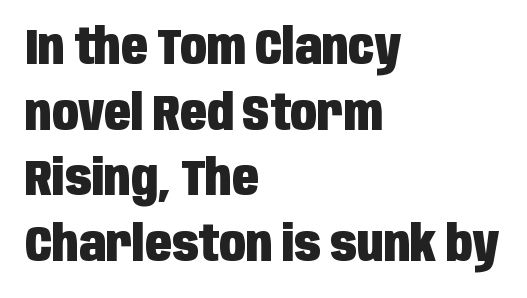
The image shows 49 px heavy, condensed sans-serif type, upright; set left-aligned, normal line spacing (1.34x), normal letter spacing, not underlined; low stroke contrast and a large x-height.
